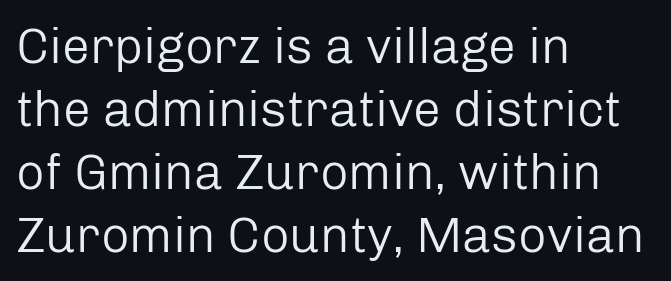
The image shows 50 px regular-weight sans-serif type, upright; set left-aligned, normal line spacing (1.26x), normal letter spacing, not underlined; low stroke contrast and a medium x-height.
